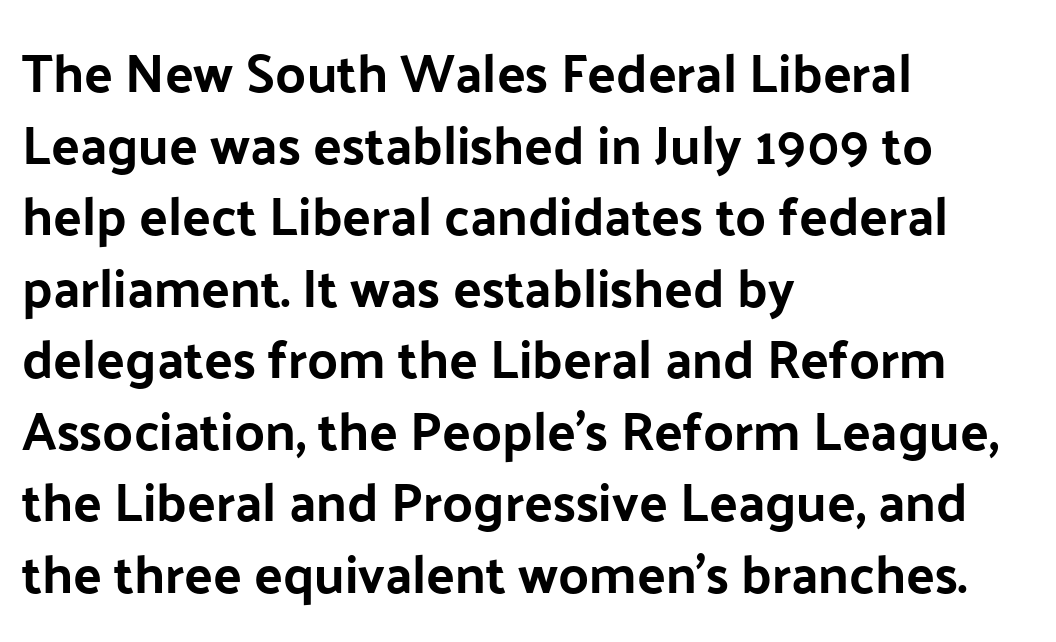
{"serif": "no", "italic": "no", "width": "normal", "stroke_contrast": "low", "x_height": "medium", "monospaced": "no", "underline": "no", "align": "left", "line_spacing": "normal", "line_spacing_ratio": 1.35, "letter_spacing": "normal", "letter_spacing_em": 0.0, "glyph_px": 53}
